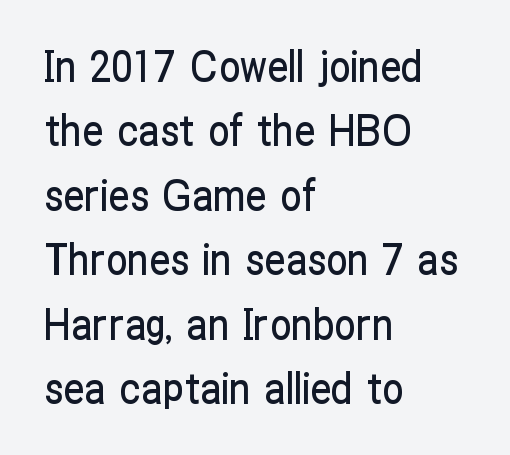
{"serif": "no", "italic": "no", "width": "condensed", "stroke_contrast": "low", "x_height": "medium", "monospaced": "no", "underline": "no", "align": "left", "line_spacing": "normal", "line_spacing_ratio": 1.5, "letter_spacing": "normal", "letter_spacing_em": 0.0, "glyph_px": 43}
